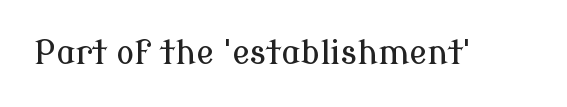
What stands out about the letter spacing? Nothing — it is the standard amount. Note the varied advance widths — an 'i' is clearly narrower than an 'm'. A clean baseline with only descenders dipping below it. Regarding serifs, this sample has them. If you drew a line through each stem, it would be perfectly vertical.
